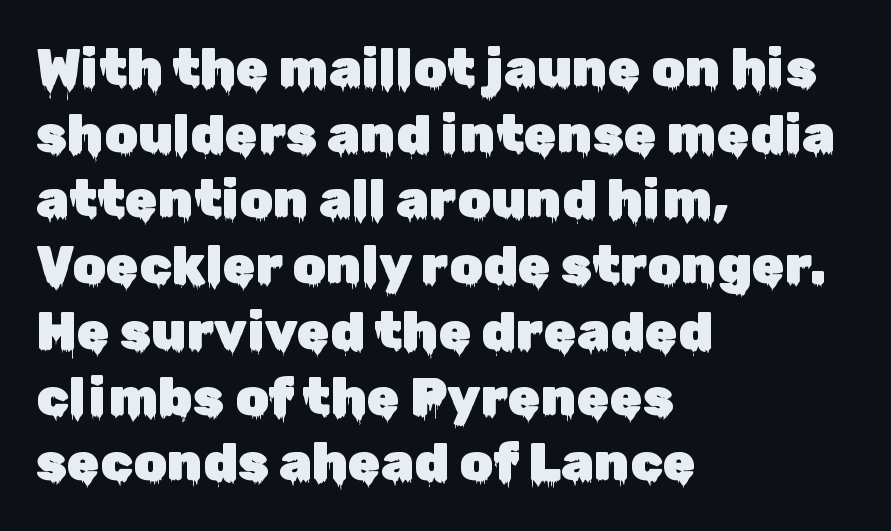
{"serif": "no", "italic": "no", "width": "normal", "stroke_contrast": "low", "x_height": "medium", "monospaced": "no", "underline": "no", "align": "left", "line_spacing_ratio": 1.24, "letter_spacing": "normal", "letter_spacing_em": 0.0, "glyph_px": 53}
